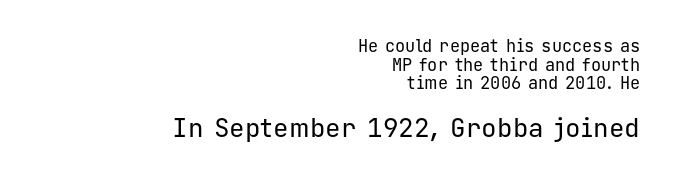
Q: Is the text bold? A: No.
Q: Is the text italic (slanted)? A: No, it is upright.
Q: Is the text underlined? A: No.
Q: How is the paragraph aligned? A: Right-aligned.
Q: Is the spacing between letters normal or unusually wide? A: Normal.
Q: Is the spacing between lines tight, normal or loose? A: Tight.
Q: Which block of text is set in a larger size, the first (top) or the second (bottom)? A: The second (bottom) one.
